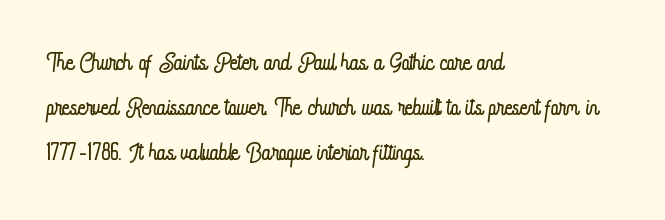
Vertically, the passage feels balanced, rows spaced as you'd expect. Any mark beneath the type? The region is blank. The rendering uses natural spacing where letterforms have individual widths.
